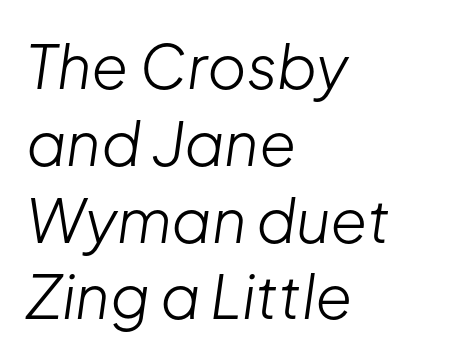
These lines stack with their left ends in a neat column. Italic: yes, the glyphs are oblique. No word sits above an underline. The passage shown is typed in a proportional face where columns would drift.
